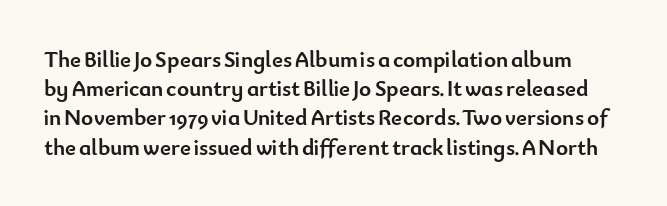
Q: Is the text bold? A: Yes.
Q: Is the text italic (slanted)? A: No, it is upright.
Q: Is the text underlined? A: No.
Q: Is the spacing between letters normal or unusually wide? A: Normal.
Q: Is the spacing between lines tight, normal or loose? A: Normal.
